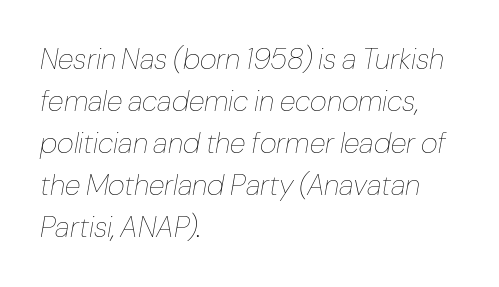
A typesetter would call this proportional, since set widths differ per character. Slanted lettering throughout. The line texture is even and compact thanks to regular tracking. Line starts are locked; line ends wander.
